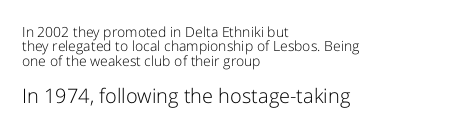
{"italic": "no", "bold": "no", "underline": "no", "align": "left", "line_spacing": "tight", "line_spacing_ratio": 1.03, "letter_spacing": "normal", "letter_spacing_em": 0.0, "larger_block": "second", "size_ratio": 1.43, "glyph_px": 20}
